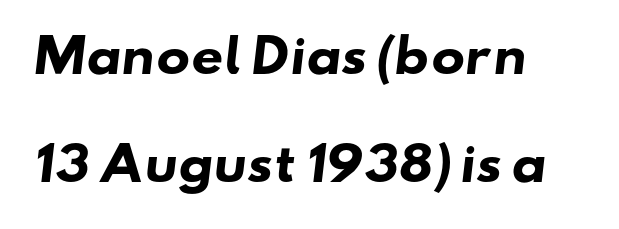
Q: Is the text bold? A: Yes.
Q: Is the typeface a serif or a sans-serif typeface? A: Sans-serif.
Q: Is the text underlined? A: No.
Q: How is the paragraph aligned? A: Left-aligned.
Q: Is the spacing between letters normal or unusually wide? A: Normal.
Q: Is the spacing between lines tight, normal or loose? A: Loose.
Q: Width (condensed, normal, or wide)? A: Wide.
Q: Stroke contrast? A: Low.
Q: x-height? A: Small.
Q: Monospaced? A: No.
